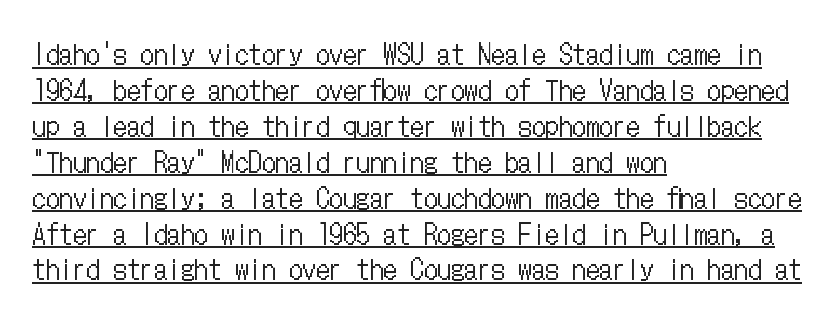
The image shows 27 px text type, upright; set left-aligned, normal line spacing (1.33x), normal letter spacing, underlined.
